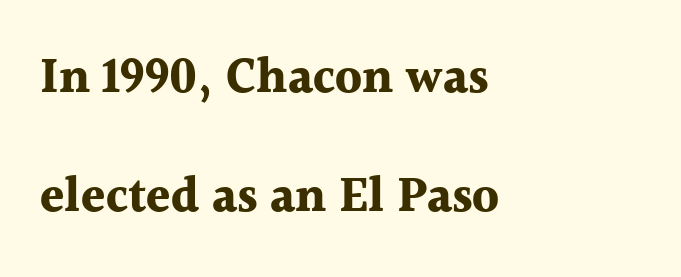
Q: Is the text bold? A: Yes.
Q: Is the text italic (slanted)? A: No, it is upright.
Q: Is the typeface a serif or a sans-serif typeface? A: Serif.
Q: Is the text underlined? A: No.
Q: How is the paragraph aligned? A: Left-aligned.
Q: Is the spacing between letters normal or unusually wide? A: Normal.
Q: Is the spacing between lines tight, normal or loose? A: Loose.
Q: Width (condensed, normal, or wide)? A: Normal.
Q: x-height? A: Medium.
Q: Monospaced? A: No.
